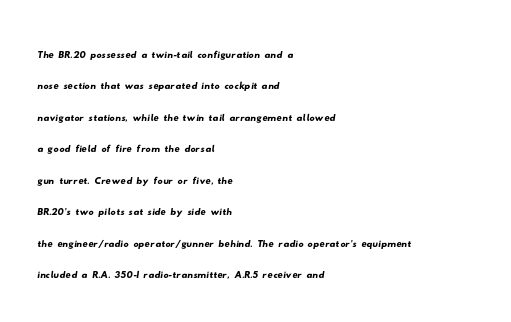
The image shows 26 px text type; set left-aligned, line spacing 1.21x, normal letter spacing, not underlined.
